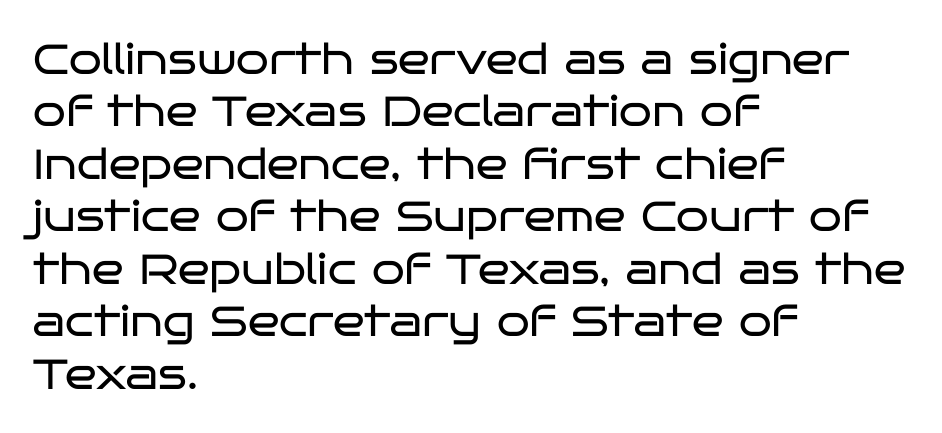
Q: Is the text bold? A: No.
Q: Is the text italic (slanted)? A: No, it is upright.
Q: Is the typeface a serif or a sans-serif typeface? A: Sans-serif.
Q: Is the text underlined? A: No.
Q: How is the paragraph aligned? A: Left-aligned.
Q: Is the spacing between letters normal or unusually wide? A: Normal.
Q: Is the spacing between lines tight, normal or loose? A: Normal.
Q: Width (condensed, normal, or wide)? A: Wide.
Q: Stroke contrast? A: Low.
Q: x-height? A: Large.
Q: Monospaced? A: No.
